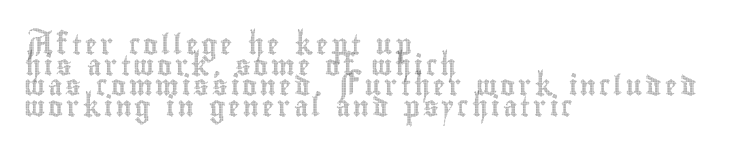
{"italic": "no", "underline": "no", "align": "left", "line_spacing": "tight", "line_spacing_ratio": 1.03, "glyph_px": 20}
